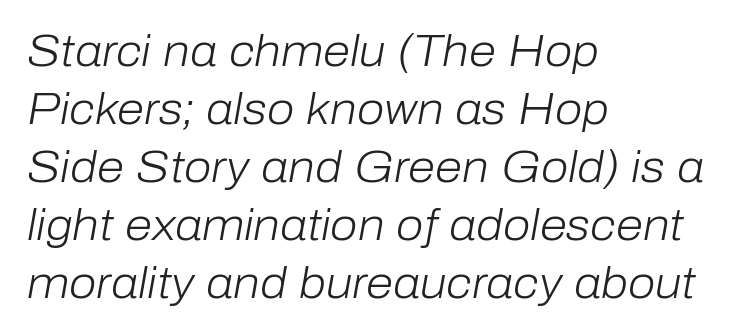
Stems and bowls with no extra thickness — not bold. Character widths vary here, with narrow letters taking less room than wide ones. This block has exactly the height ordinary leading produces. Does the lettering tilt? It does — this is italic.
